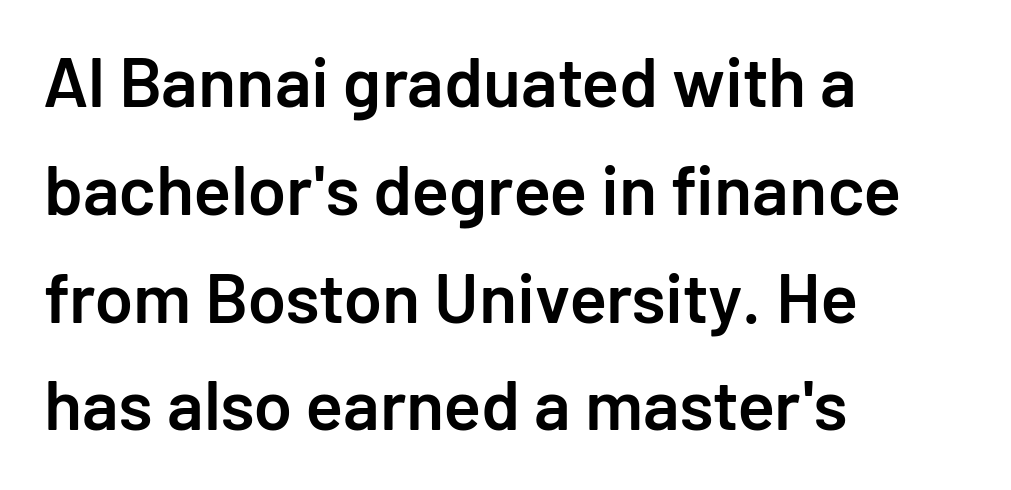
Q: Is the text bold? A: Semi-bold.
Q: Is the text italic (slanted)? A: No, it is upright.
Q: Is the typeface a serif or a sans-serif typeface? A: Sans-serif.
Q: Is the text underlined? A: No.
Q: How is the paragraph aligned? A: Left-aligned.
Q: Is the spacing between letters normal or unusually wide? A: Normal.
Q: Is the spacing between lines tight, normal or loose? A: Normal.
Q: Width (condensed, normal, or wide)? A: Normal.
Q: Stroke contrast? A: Low.
Q: x-height? A: Medium.
Q: Monospaced? A: No.
